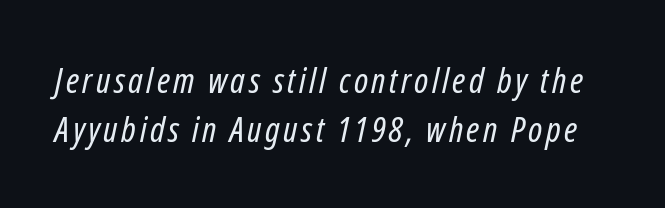
The image shows 35 px regular-weight, condensed type, italic (leaning right); set normal line spacing (1.39x), not underlined; low stroke contrast and a medium x-height.
